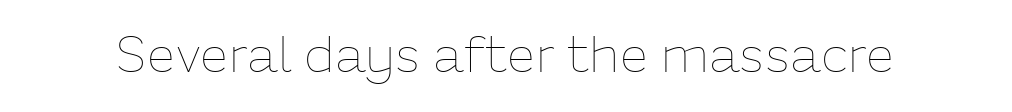
The image shows 51 px thin type, upright; set normal letter spacing, not underlined; low stroke contrast and a medium x-height.
